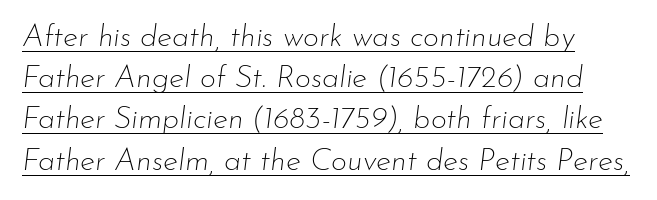
The image shows 31 px thin type, italic (leaning right); set normal line spacing (1.33x), normal letter spacing, underlined; low stroke contrast and a small x-height.
